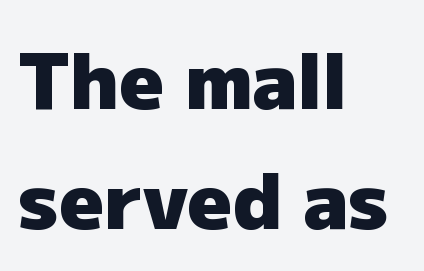
The image shows 78 px heavy sans-serif type, upright; set left-aligned, normal line spacing (1.54x), normal letter spacing, not underlined; low stroke contrast and a medium x-height.
